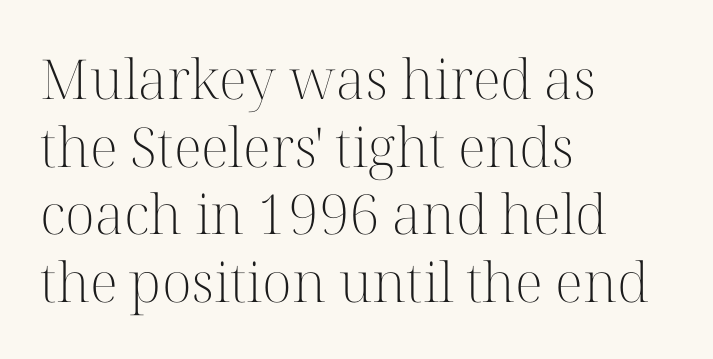
{"serif": "yes", "italic": "no", "bold": "no", "weight": "light", "width": "normal", "stroke_contrast": "high", "x_height": "medium", "monospaced": "no", "underline": "no", "align": "left", "line_spacing_ratio": 1.23, "letter_spacing": "normal", "letter_spacing_em": 0.0, "glyph_px": 55}
